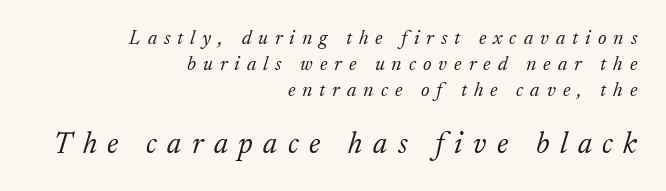
{"serif": "yes", "italic": "yes", "lean": "right", "slant_degrees": 17, "bold": "no", "weight": "light", "width": "normal", "stroke_contrast": "low", "x_height": "medium", "monospaced": "no", "underline": "no", "align": "right", "line_spacing": "normal", "line_spacing_ratio": 1.29, "letter_spacing": "wide", "letter_spacing_em": 0.35, "larger_block": "second", "size_ratio": 1.5, "glyph_px": 30}
